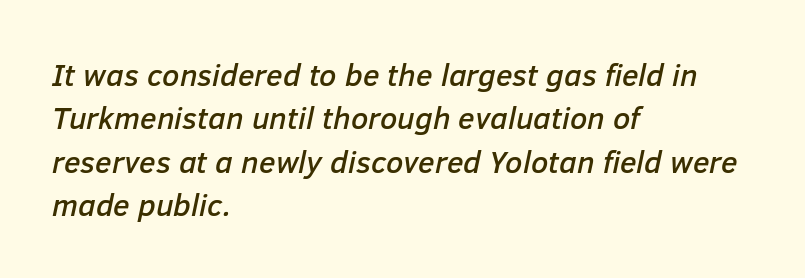
The image shows 31 px text type, italic (leaning right); set left-aligned, normal line spacing (1.4x), normal letter spacing, not underlined; low stroke contrast and a medium x-height.
